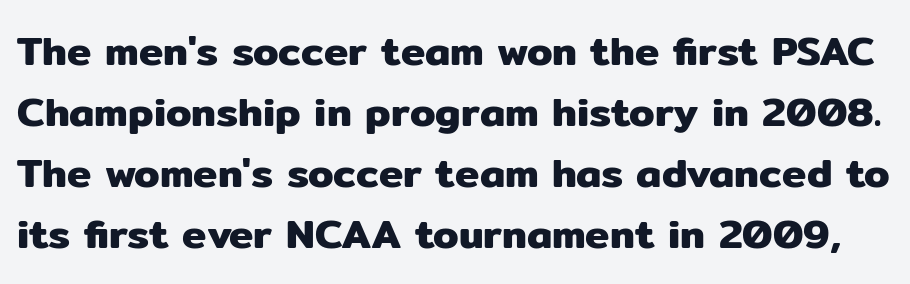
This is sans-serif lettering, the kind often seen on screens and signage. Does the leading feel generous? No, just average. Every character sits straight up, as roman type does. What stands out about the letter spacing? Nothing — it is the standard amount.
